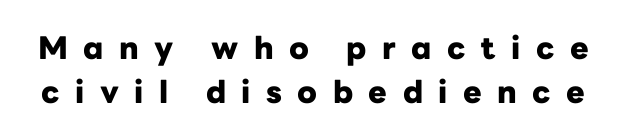
Q: Is the text bold? A: Yes.
Q: Is the text italic (slanted)? A: No, it is upright.
Q: Is the typeface a serif or a sans-serif typeface? A: Sans-serif.
Q: Is the text underlined? A: No.
Q: Is the spacing between letters normal or unusually wide? A: Unusually wide.
Q: Is the spacing between lines tight, normal or loose? A: Normal.
Q: Width (condensed, normal, or wide)? A: Normal.
Q: Stroke contrast? A: Low.
Q: x-height? A: Medium.
Q: Monospaced? A: No.
